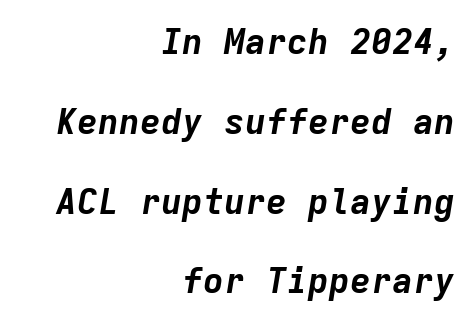
The image shows 35 px bold type, italic (leaning right), monospaced; set right-aligned, loose line spacing (2.28x), normal letter spacing, not underlined; low stroke contrast and a medium x-height.
